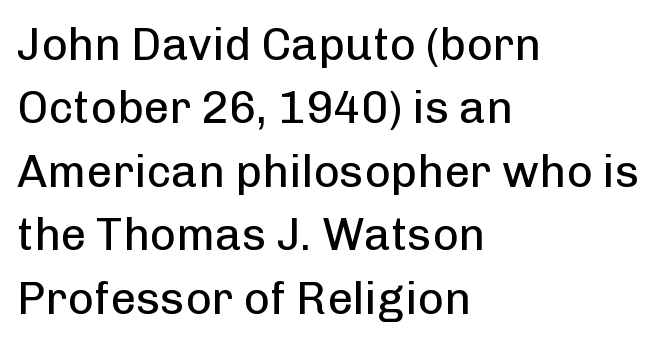
The image shows 45 px regular-weight sans-serif type, upright; set left-aligned, normal line spacing (1.41x), normal letter spacing, not underlined; low stroke contrast and a medium x-height.
